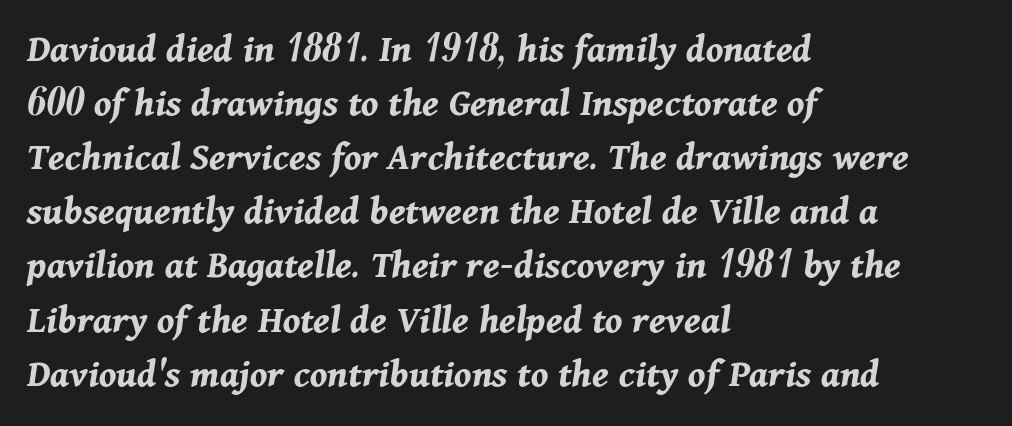
{"italic": "yes", "lean": "right", "slant_degrees": 11, "bold": "yes", "weight": "bold", "width": "normal", "stroke_contrast": "medium", "x_height": "medium", "monospaced": "no", "underline": "no", "align": "left", "line_spacing": "normal", "line_spacing_ratio": 1.32, "letter_spacing": "normal", "letter_spacing_em": 0.0, "glyph_px": 41}
